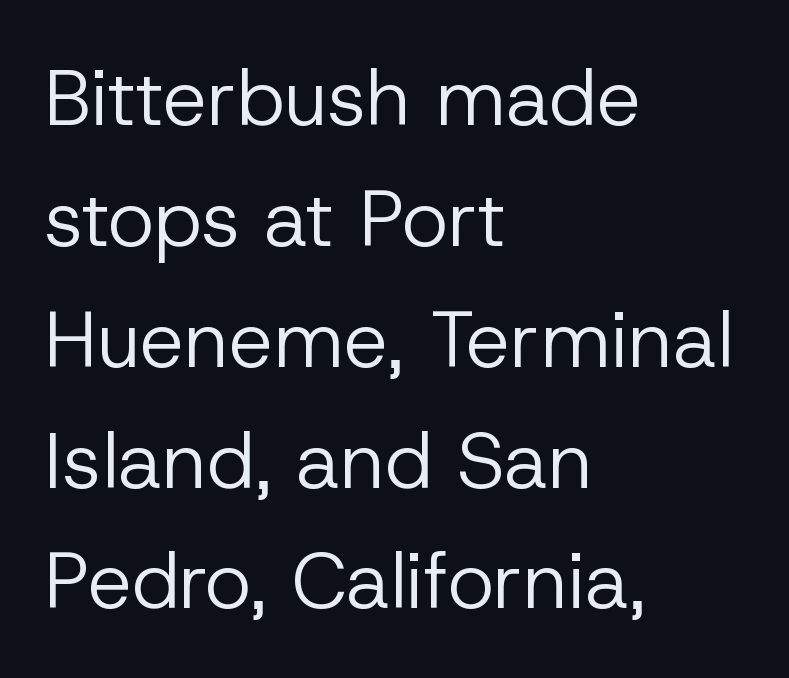
One glance says typical: line gaps are just what's usual. Nothing heavy about these letters — not bold at all. Every character sits straight up, as roman type does. The designer went with a sans here, leaving each stem footless. The glyphs are unaccompanied by any horizontal stroke below them.
